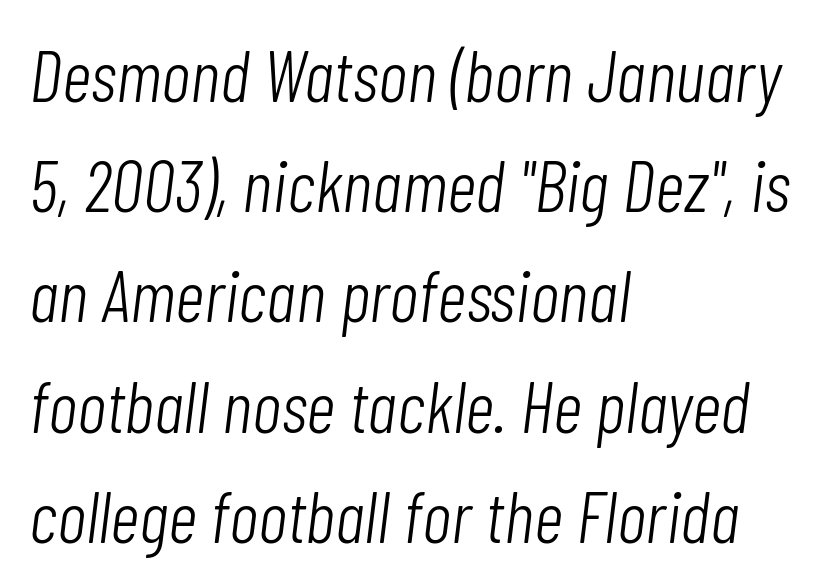
The image shows 73 px light, condensed type, italic (leaning right); set left-aligned, normal line spacing (1.51x), normal letter spacing, not underlined; low stroke contrast and a medium x-height.
